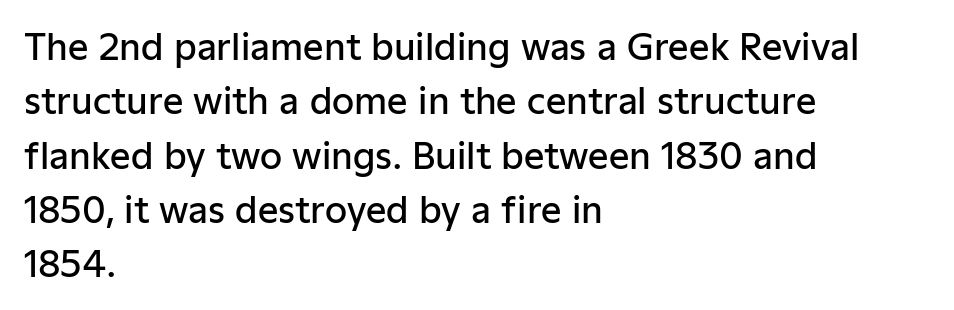
Q: Is the text bold? A: Semi-bold.
Q: Is the text italic (slanted)? A: No, it is upright.
Q: Is the typeface a serif or a sans-serif typeface? A: Sans-serif.
Q: Is the text underlined? A: No.
Q: How is the paragraph aligned? A: Left-aligned.
Q: Is the spacing between letters normal or unusually wide? A: Normal.
Q: Is the spacing between lines tight, normal or loose? A: Normal.
Q: Width (condensed, normal, or wide)? A: Normal.
Q: Stroke contrast? A: Low.
Q: x-height? A: Medium.
Q: Monospaced? A: No.
